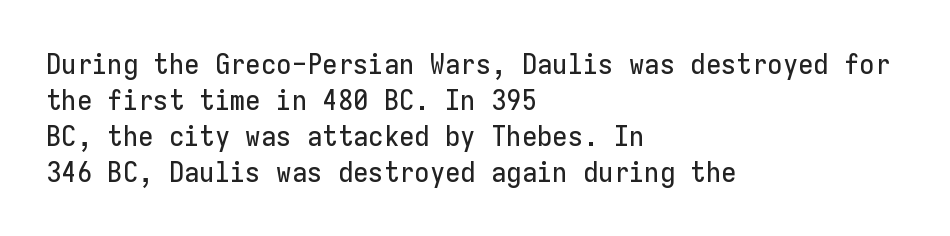
The image shows 28 px sans-serif type, upright, monospaced; set left-aligned, normal line spacing (1.28x), normal letter spacing, not underlined; low stroke contrast and a medium x-height.
